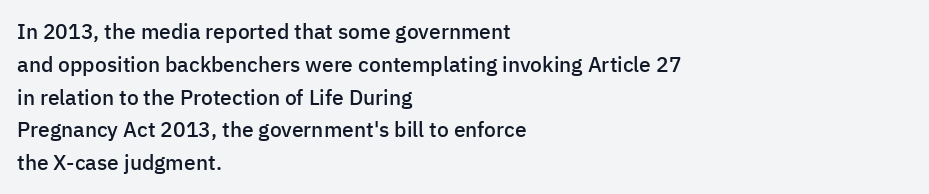
The image shows 21 px text type, upright; set left-aligned, normal line spacing (1.56x), normal letter spacing, not underlined.
